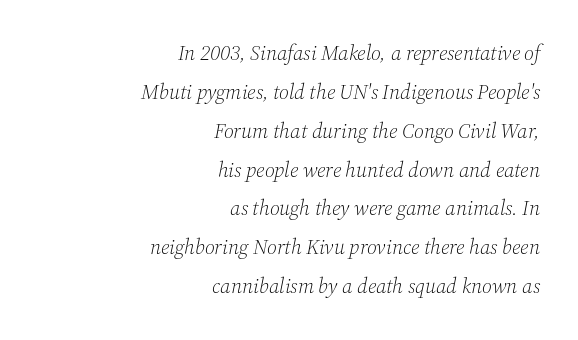
Q: Is the text bold? A: No.
Q: Is the text italic (slanted)? A: Yes, it leans right by about 12 degrees.
Q: Is the text underlined? A: No.
Q: How is the paragraph aligned? A: Right-aligned.
Q: Is the spacing between letters normal or unusually wide? A: Normal.
